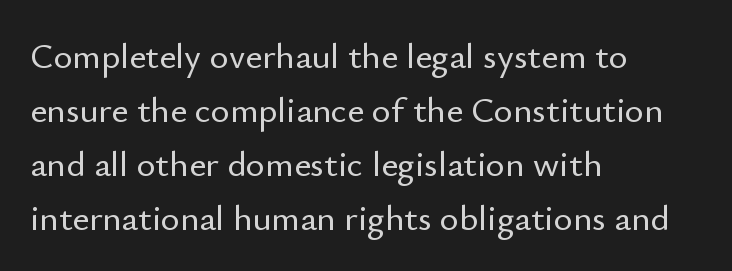
Q: Is the text italic (slanted)? A: No, it is upright.
Q: Is the typeface a serif or a sans-serif typeface? A: Sans-serif.
Q: Is the text underlined? A: No.
Q: How is the paragraph aligned? A: Left-aligned.
Q: Is the spacing between letters normal or unusually wide? A: Normal.
Q: Is the spacing between lines tight, normal or loose? A: Normal.
Q: Width (condensed, normal, or wide)? A: Normal.
Q: Stroke contrast? A: Low.
Q: x-height? A: Small.
Q: Monospaced? A: No.
